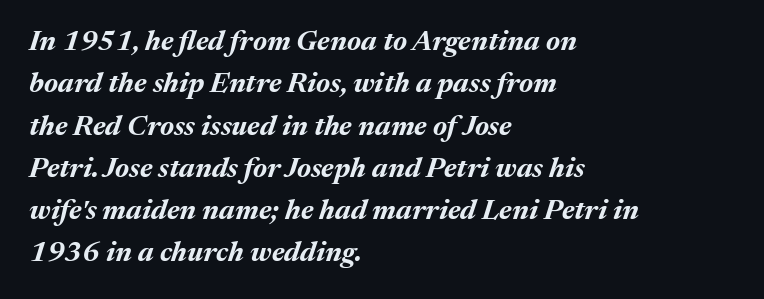
Q: Is the text bold? A: Yes.
Q: Is the text italic (slanted)? A: Yes, it leans right by about 17 degrees.
Q: Is the text underlined? A: No.
Q: How is the paragraph aligned? A: Left-aligned.
Q: Is the spacing between letters normal or unusually wide? A: Normal.
Q: Is the spacing between lines tight, normal or loose? A: Normal.
Q: Width (condensed, normal, or wide)? A: Normal.
Q: Stroke contrast? A: Medium.
Q: x-height? A: Medium.
Q: Monospaced? A: No.
